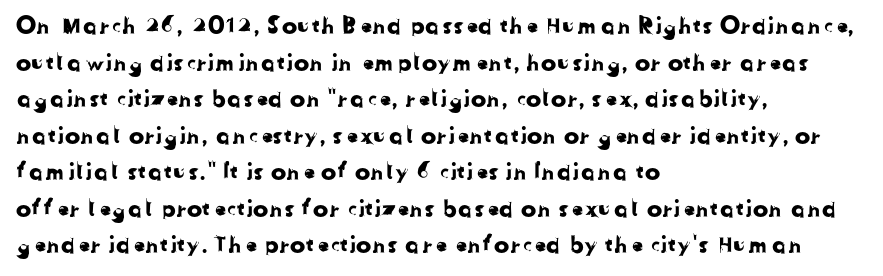
Caption: multi-line text, flush left, ragged right. Only glyphs here, with clear space below each row. Vertically, the passage feels balanced, rows spaced as you'd expect. Here the glyphs are tracked normally, forming tight word shapes.
